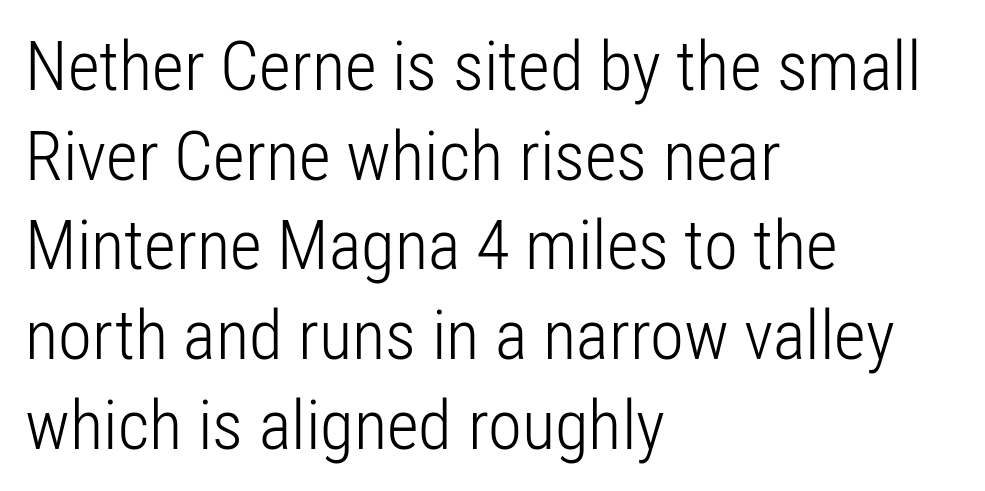
Q: Is the text bold? A: No.
Q: Is the text italic (slanted)? A: No, it is upright.
Q: Is the typeface a serif or a sans-serif typeface? A: Sans-serif.
Q: Is the text underlined? A: No.
Q: How is the paragraph aligned? A: Left-aligned.
Q: Is the spacing between letters normal or unusually wide? A: Normal.
Q: Is the spacing between lines tight, normal or loose? A: Normal.
Q: Width (condensed, normal, or wide)? A: Condensed.
Q: Stroke contrast? A: Low.
Q: x-height? A: Medium.
Q: Monospaced? A: No.
